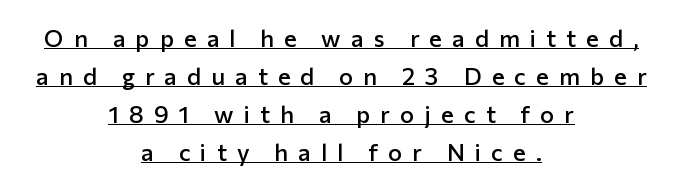
{"italic": "no", "bold": "semi", "underline": "yes", "align": "center", "line_spacing": "normal", "line_spacing_ratio": 1.59, "letter_spacing": "wide", "letter_spacing_em": 0.42, "glyph_px": 24}
